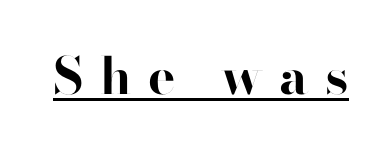
How heavy is the stroke? Heavy — this is a bold. Quick note: underline on. Do the letters lean? They stand straight. Do the characters align in a grid? No, the font is proportional.
